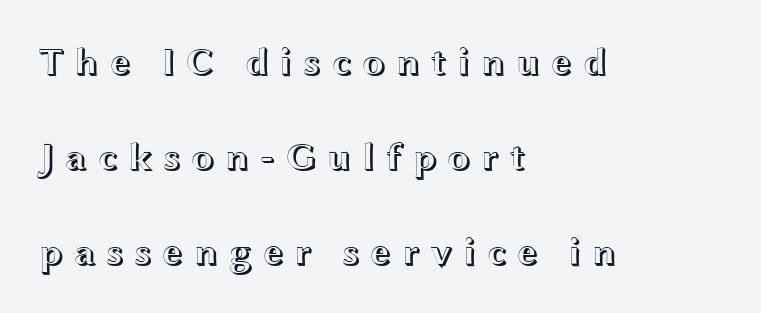
The image shows 39 px wide type, upright; set left-aligned, loose line spacing (2.43x), unusually wide letter spacing (+0.25 em), not underlined; a medium x-height.
